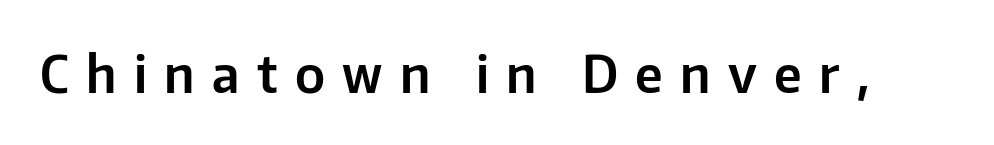
Q: Is the text italic (slanted)? A: No, it is upright.
Q: Is the typeface a serif or a sans-serif typeface? A: Sans-serif.
Q: Is the text underlined? A: No.
Q: Is the spacing between letters normal or unusually wide? A: Unusually wide.
Q: Width (condensed, normal, or wide)? A: Normal.
Q: Stroke contrast? A: Low.
Q: x-height? A: Medium.
Q: Monospaced? A: No.
